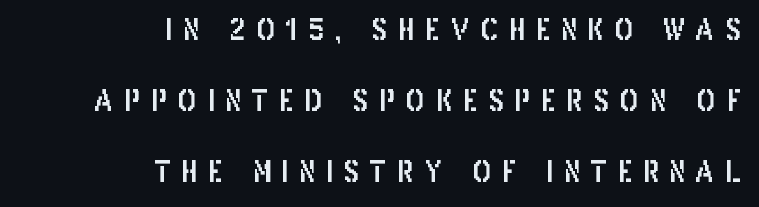
{"serif": "no", "italic": "no", "width": "condensed", "stroke_contrast": "low", "x_height": "large", "monospaced": "no", "underline": "no", "align": "right", "line_spacing": "loose", "line_spacing_ratio": 2.45, "letter_spacing": "wide", "letter_spacing_em": 0.36, "glyph_px": 29}
